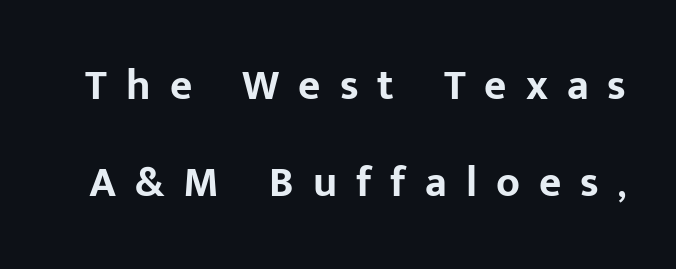
{"serif": "no", "italic": "no", "bold": "yes", "weight": "bold", "width": "normal", "stroke_contrast": "low", "x_height": "medium", "monospaced": "no", "underline": "no", "line_spacing": "loose", "line_spacing_ratio": 2.25, "letter_spacing": "wide", "letter_spacing_em": 0.44, "glyph_px": 43}
